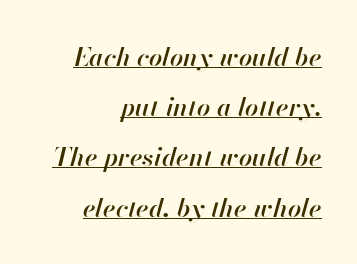
The text block is weighted toward the right margin, trailing off unevenly leftward. A continuous stroke trails under the words, as in a hyperlink. Short note: letters normally spaced. These lines were composed using italics. If you measured baseline to baseline, you'd find a long distance.
